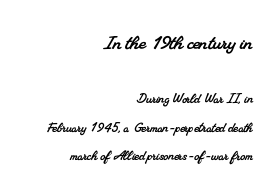
{"underline": "no", "align": "right", "line_spacing_ratio": 1.76, "letter_spacing": "normal", "letter_spacing_em": 0.0, "larger_block": "first", "size_ratio": 1.5, "glyph_px": 24}
